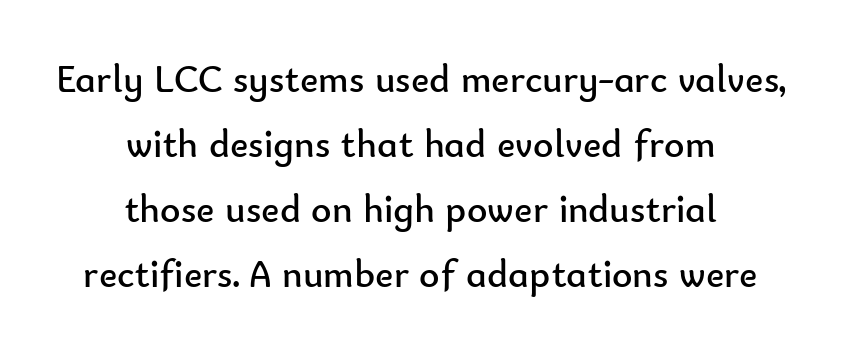
The image shows 39 px regular-weight sans-serif type, upright; set centered, normal line spacing (1.67x), normal letter spacing, not underlined; low stroke contrast and a small x-height.
